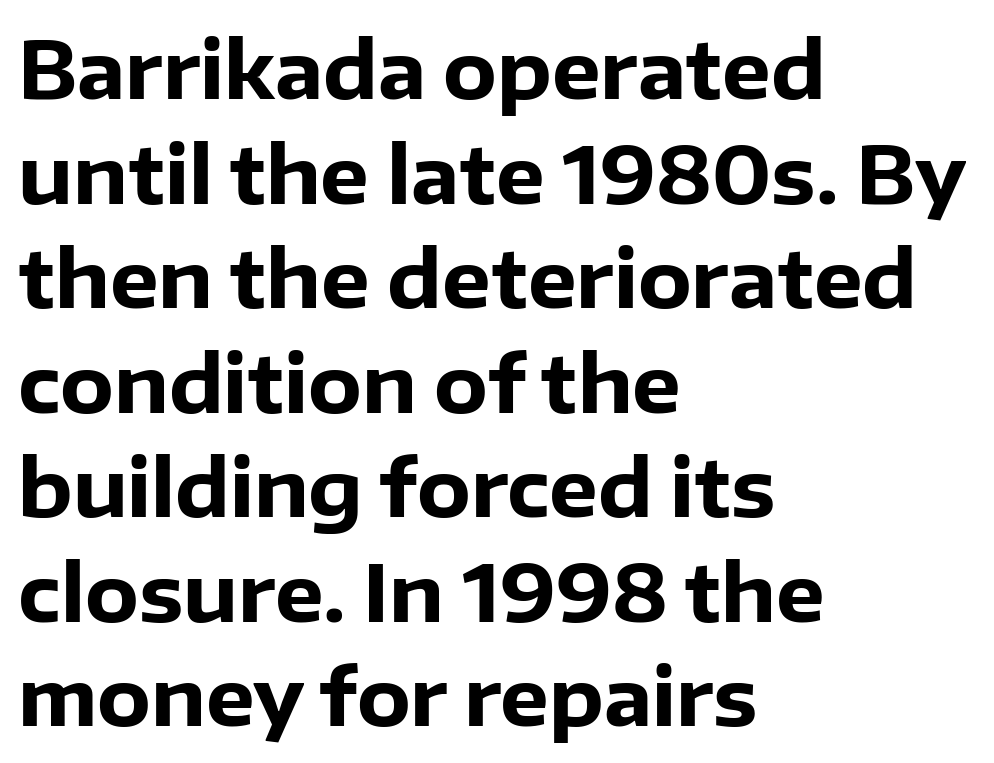
Q: Is the text bold? A: Yes.
Q: Is the text italic (slanted)? A: No, it is upright.
Q: Is the typeface a serif or a sans-serif typeface? A: Sans-serif.
Q: Is the text underlined? A: No.
Q: How is the paragraph aligned? A: Left-aligned.
Q: Is the spacing between letters normal or unusually wide? A: Normal.
Q: Is the spacing between lines tight, normal or loose? A: Normal.
Q: Width (condensed, normal, or wide)? A: Normal.
Q: Stroke contrast? A: Low.
Q: x-height? A: Medium.
Q: Monospaced? A: No.
